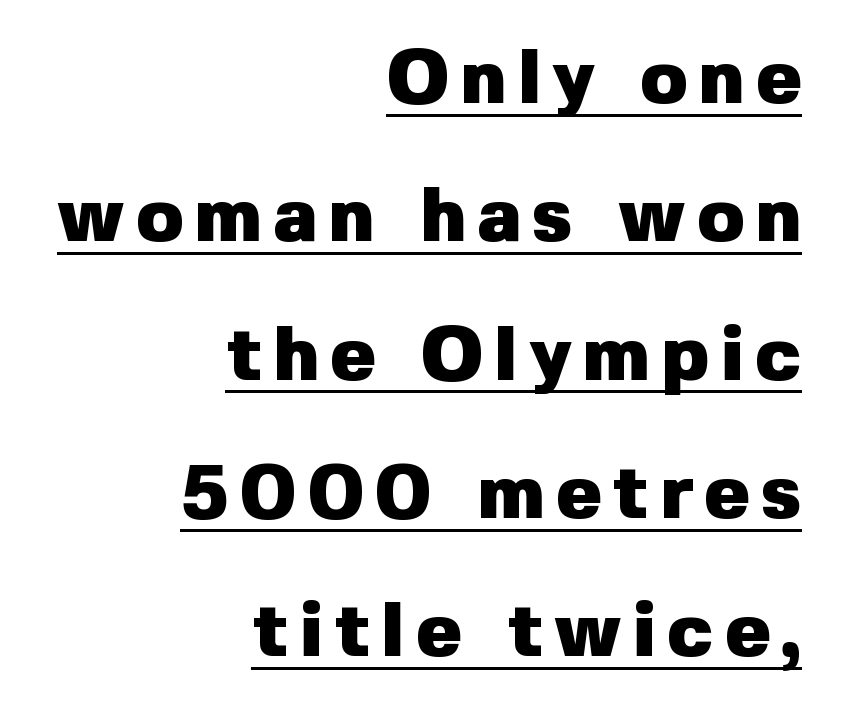
Q: Is the text bold? A: Yes.
Q: Is the text italic (slanted)? A: No, it is upright.
Q: Is the typeface a serif or a sans-serif typeface? A: Sans-serif.
Q: Is the text underlined? A: Yes.
Q: How is the paragraph aligned? A: Right-aligned.
Q: Width (condensed, normal, or wide)? A: Normal.
Q: Stroke contrast? A: Low.
Q: x-height? A: Medium.
Q: Monospaced? A: No.
